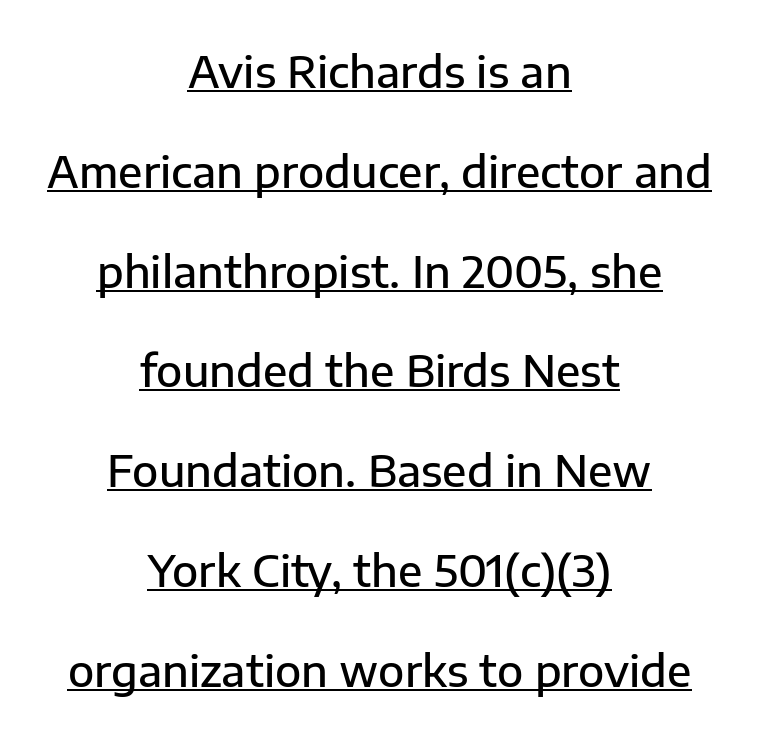
{"serif": "no", "italic": "no", "bold": "semi", "weight": "semibold", "width": "normal", "stroke_contrast": "low", "x_height": "medium", "monospaced": "no", "underline": "yes", "align": "center", "line_spacing": "loose", "line_spacing_ratio": 2.32, "letter_spacing": "normal", "letter_spacing_em": 0.0, "glyph_px": 43}
